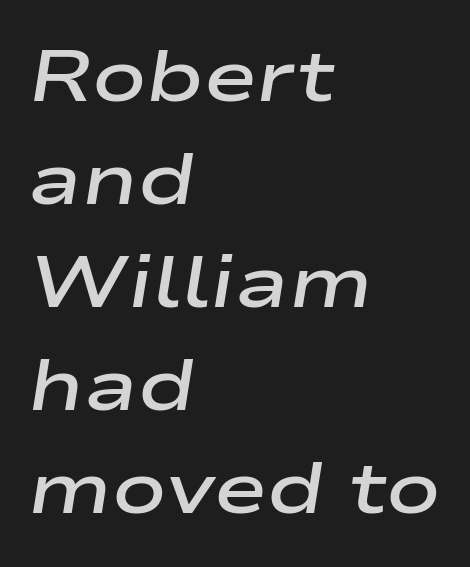
{"italic": "yes", "lean": "right", "slant_degrees": 9, "bold": "semi", "weight": "semibold", "width": "wide", "stroke_contrast": "low", "x_height": "medium", "monospaced": "no", "underline": "no", "align": "left", "line_spacing": "normal", "line_spacing_ratio": 1.43, "letter_spacing": "normal", "letter_spacing_em": 0.0, "glyph_px": 72}
